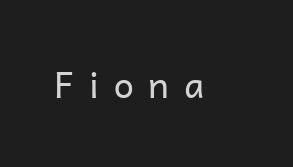
Q: Is the text bold? A: No.
Q: Is the text italic (slanted)? A: No, it is upright.
Q: Is the typeface a serif or a sans-serif typeface? A: Sans-serif.
Q: Is the text underlined? A: No.
Q: Is the spacing between letters normal or unusually wide? A: Unusually wide.
Q: Width (condensed, normal, or wide)? A: Normal.
Q: Stroke contrast? A: Low.
Q: x-height? A: Medium.
Q: Monospaced? A: No.
